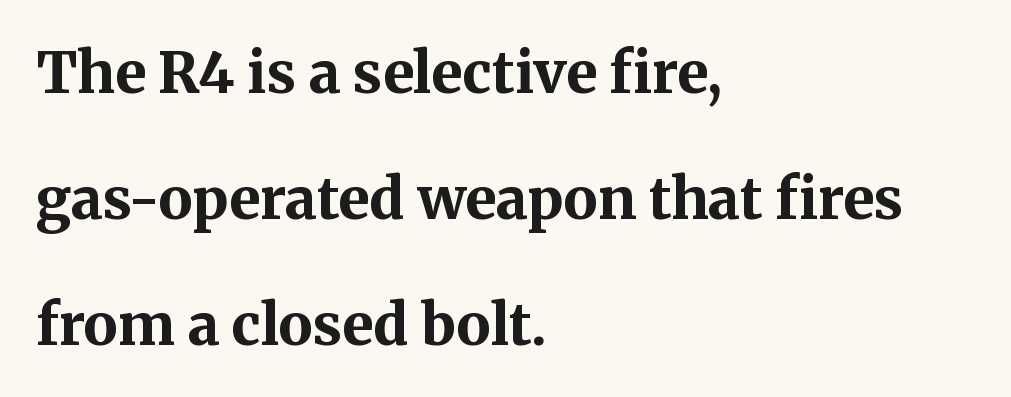
The image shows 57 px bold serif type, upright; set left-aligned, loose line spacing (2.21x), normal letter spacing, not underlined; medium stroke contrast and a medium x-height.
